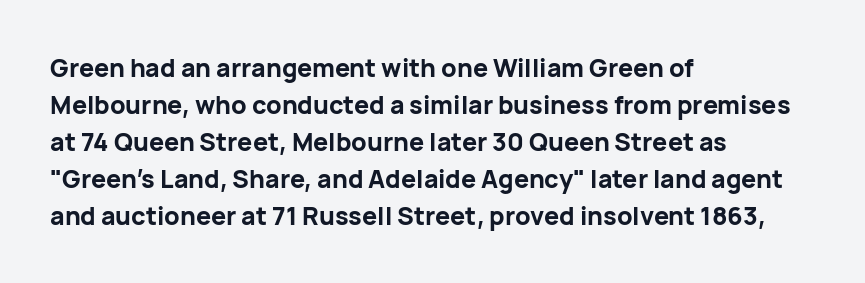
Horizontally, the lines are justified to the leading edge only. These words are printed bold, with thick strokes throughout. These lines sit exactly where default settings would place them. Every character sits straight up, as roman type does. Beneath every word, the page is bare.
